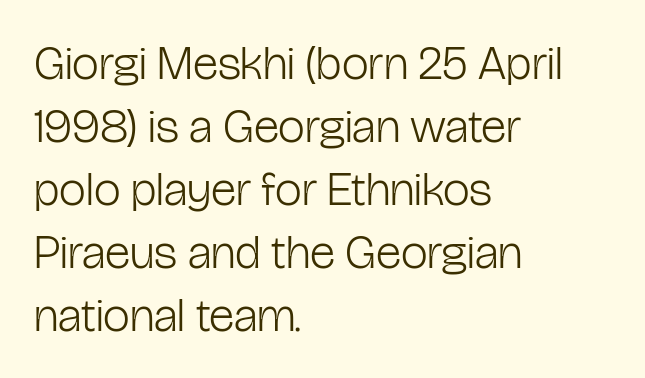
The image shows 48 px light, condensed sans-serif type, upright; set left-aligned, normal line spacing (1.31x), normal letter spacing, not underlined; low stroke contrast and a medium x-height.
